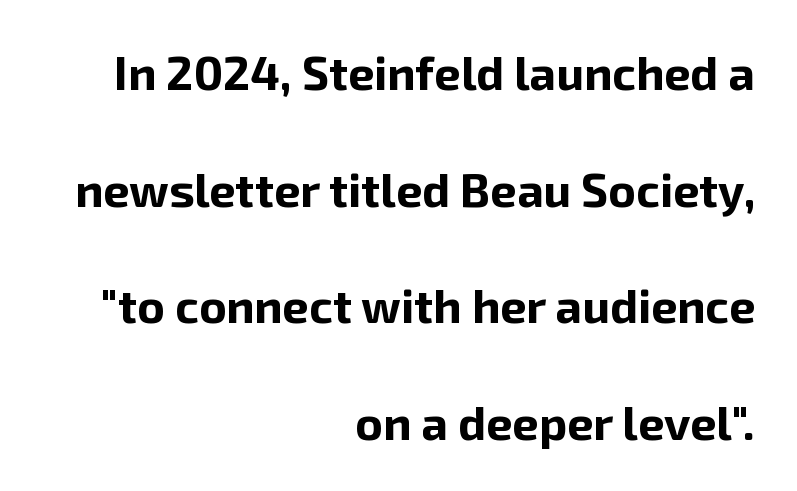
The image shows 47 px bold sans-serif type, upright; set right-aligned, loose line spacing (2.48x), normal letter spacing, not underlined; low stroke contrast and a medium x-height.
